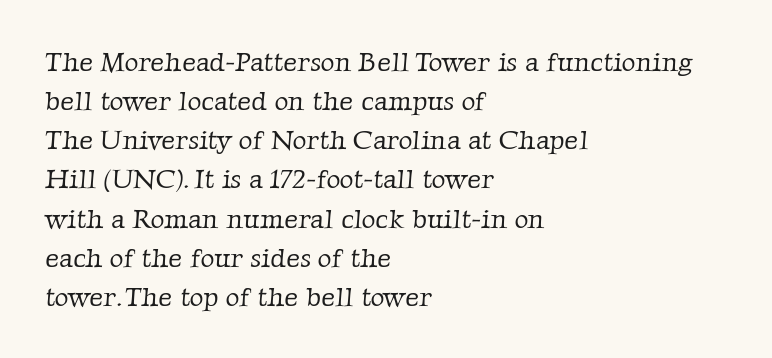
The image shows 27 px text type; set left-aligned, normal line spacing (1.45x), normal letter spacing, not underlined.
